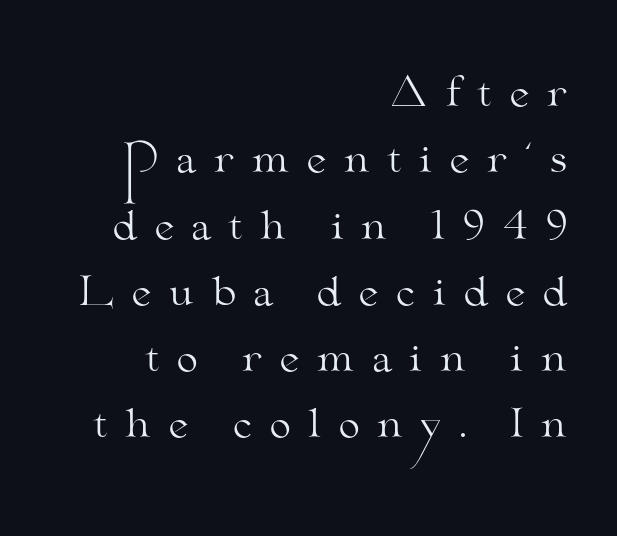
Q: Is the text bold? A: No.
Q: Is the text italic (slanted)? A: No, it is upright.
Q: Is the typeface a serif or a sans-serif typeface? A: Serif.
Q: Is the text underlined? A: No.
Q: How is the paragraph aligned? A: Right-aligned.
Q: Is the spacing between letters normal or unusually wide? A: Unusually wide.
Q: Is the spacing between lines tight, normal or loose? A: Normal.
Q: Width (condensed, normal, or wide)? A: Wide.
Q: Stroke contrast? A: Medium.
Q: x-height? A: Small.
Q: Monospaced? A: No.
